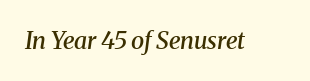
Q: Is the text bold? A: Semi-bold.
Q: Is the text italic (slanted)? A: Yes, it leans right by about 8 degrees.
Q: Is the text underlined? A: No.
Q: Is the spacing between letters normal or unusually wide? A: Normal.
